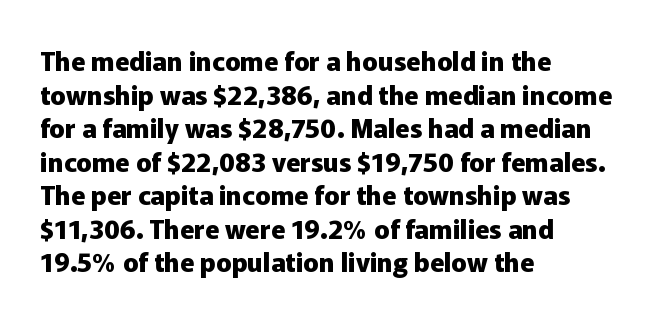
Q: Is the text bold? A: Yes.
Q: Is the text italic (slanted)? A: No, it is upright.
Q: Is the text underlined? A: No.
Q: How is the paragraph aligned? A: Left-aligned.
Q: Is the spacing between letters normal or unusually wide? A: Normal.
Q: Is the spacing between lines tight, normal or loose? A: Normal.
